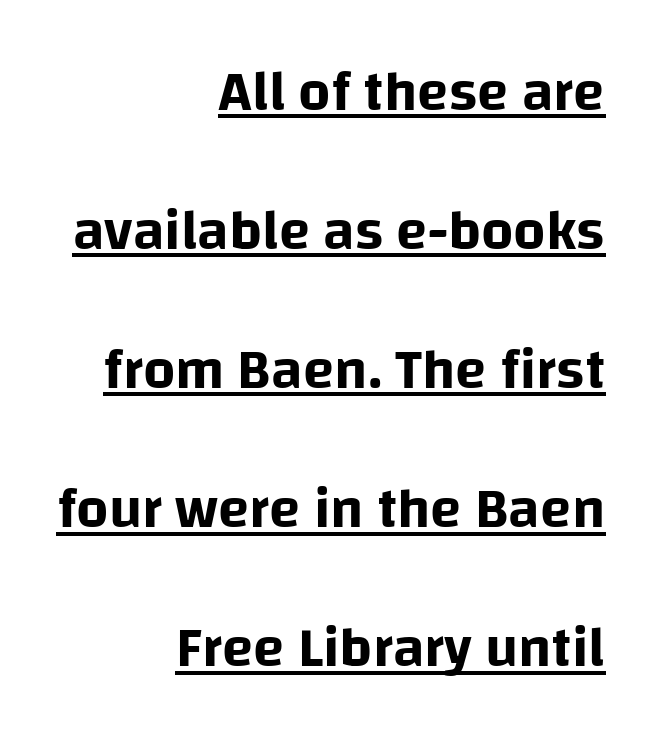
These lines were composed using upright roman letters. This rendering leaves character spacing at its baseline value. Note the varied advance widths — an 'i' is clearly narrower than an 'm'. The rendering anchors every line to the right-hand side. Glance below the letters and you will spot a drawn line.
